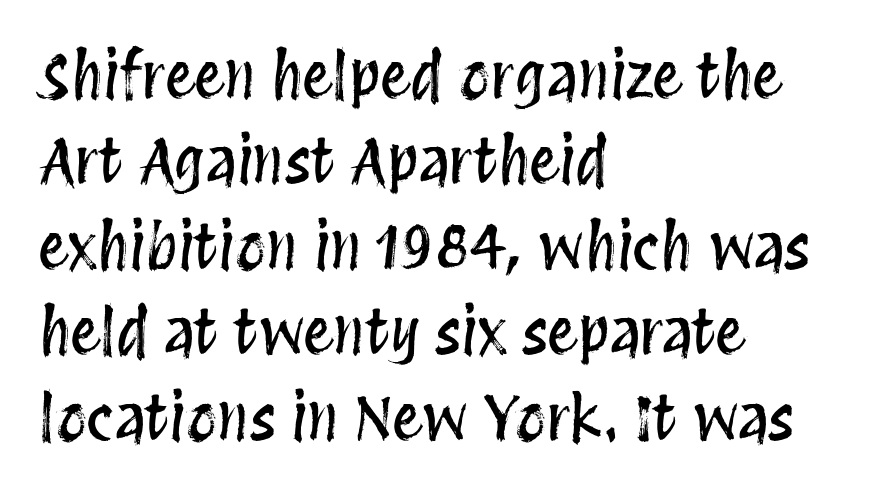
Anything drawn beneath the words? Only blank space. There is no visible air inserted between adjacent glyphs. Horizontally, the lines are justified to the leading edge only. The face used here is proportionally spaced, like ordinary book or web type. The type sits square on the baseline with zero lean. What's the leading like? Ordinary, nothing unusual.
